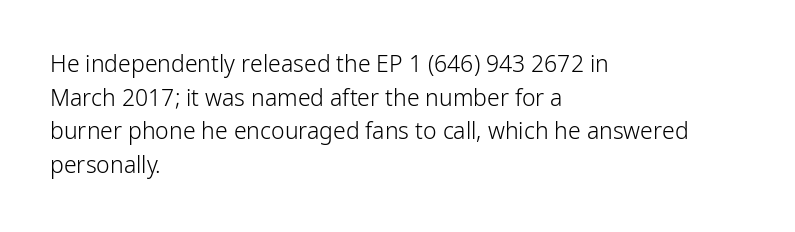
Q: Is the text bold? A: No.
Q: Is the text italic (slanted)? A: No, it is upright.
Q: Is the text underlined? A: No.
Q: How is the paragraph aligned? A: Left-aligned.
Q: Is the spacing between letters normal or unusually wide? A: Normal.
Q: Is the spacing between lines tight, normal or loose? A: Normal.
